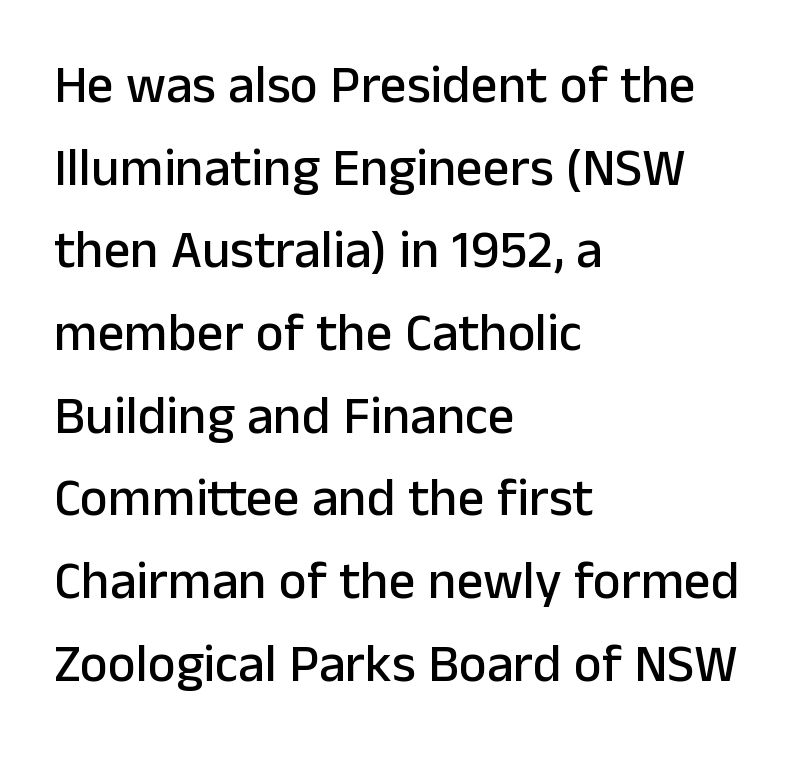
The image shows 53 px sans-serif type, upright; set left-aligned, normal line spacing (1.56x), normal letter spacing, not underlined; low stroke contrast and a medium x-height.
